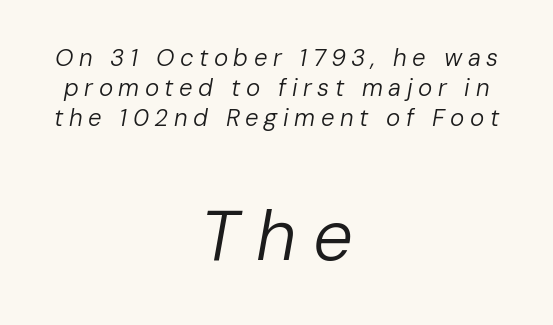
The image shows 71 px regular-weight type, italic (leaning right); set centered, normal line spacing (1.25x), unusually wide letter spacing (+0.23 em), not underlined; the second (bottom) block is 2.96x larger; low stroke contrast and a medium x-height.
